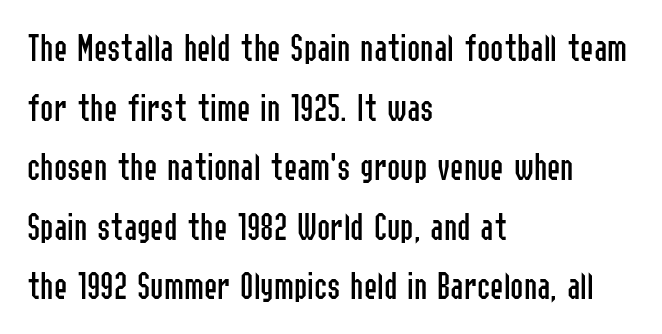
The typography opts for an upright posture over an oblique one. Plain, unruled lines of type. Proportional: the letters do not fall into vertical columns. Short and long lines alike share a common starting point at left.
